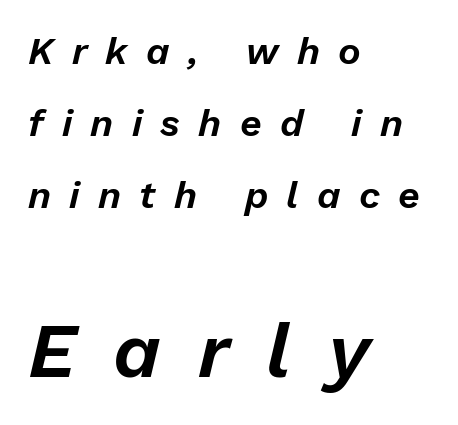
{"italic": "yes", "lean": "right", "slant_degrees": 13, "width": "normal", "stroke_contrast": "low", "x_height": "medium", "monospaced": "no", "underline": "no", "align": "left", "line_spacing_ratio": 1.89, "letter_spacing": "wide", "letter_spacing_em": 0.48, "larger_block": "second", "size_ratio": 2.03, "glyph_px": 77}
